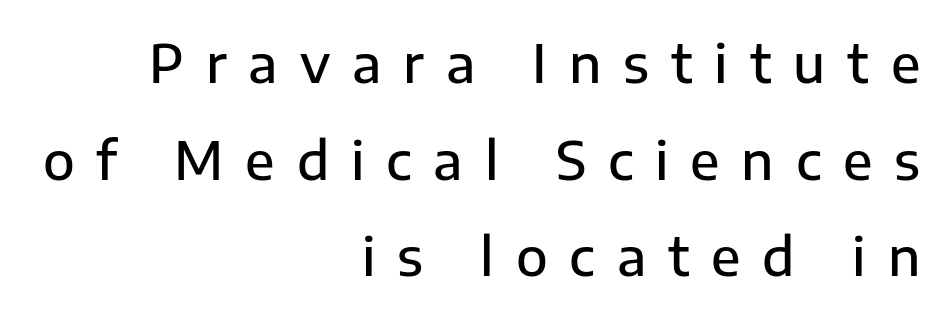
The image shows 52 px semibold sans-serif type, upright; set right-aligned, line spacing 1.86x, unusually wide letter spacing (+0.42 em), not underlined; low stroke contrast and a medium x-height.
